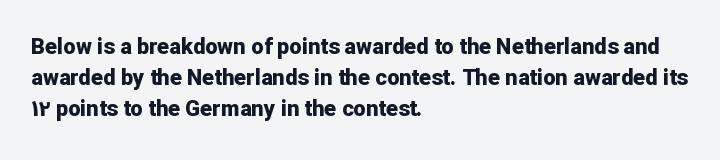
{"italic": "no", "bold": "yes", "underline": "no", "align": "left", "line_spacing": "normal", "line_spacing_ratio": 1.41, "letter_spacing": "normal", "letter_spacing_em": 0.0, "glyph_px": 22}
